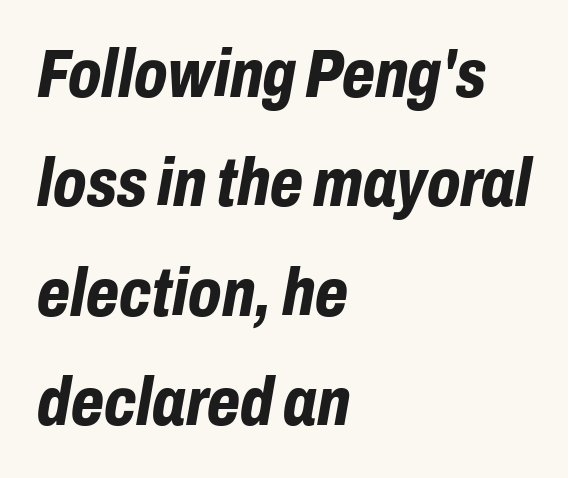
If you drew a ruler down the left edge, every line would touch it. The lettering tilts uniformly, giving the passage an italic look. How heavy is the stroke? Heavy — this is a bold. These lines are rendered in a variable-pitch font. Students, note that the glyphs here touch the page at normal intervals.
